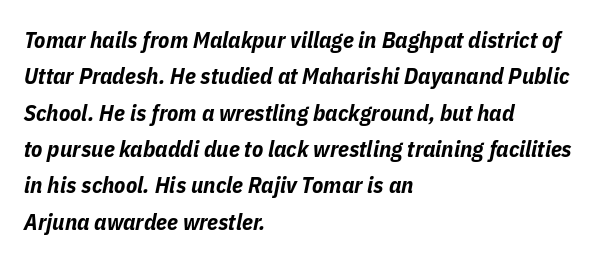
The image shows 23 px bold type, italic (leaning right); set left-aligned, normal line spacing (1.58x), normal letter spacing, not underlined.
